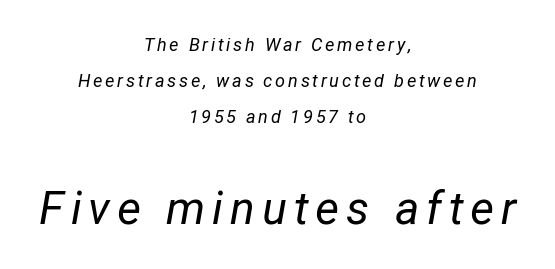
The image shows 46 px regular-weight type, italic (leaning right); set centered, loose line spacing (1.99x), not underlined; the second (bottom) block is 2.56x larger; low stroke contrast and a medium x-height.
